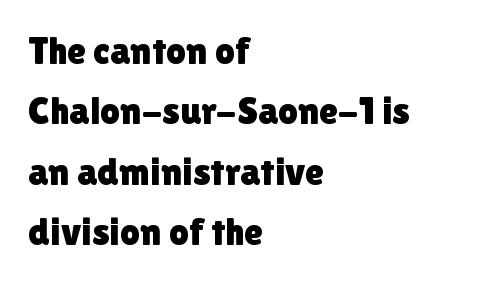
The image shows 39 px sans-serif type, upright; set left-aligned, normal line spacing (1.55x), normal letter spacing, not underlined; a medium x-height.
